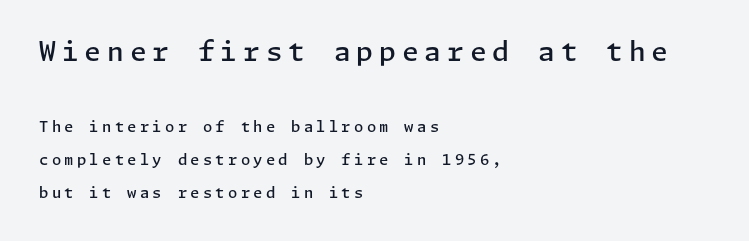
{"italic": "no", "bold": "semi", "underline": "no", "align": "left", "line_spacing": "loose", "line_spacing_ratio": 2.2, "letter_spacing": "wide", "letter_spacing_em": 0.22, "larger_block": "first", "size_ratio": 1.8, "glyph_px": 27}
